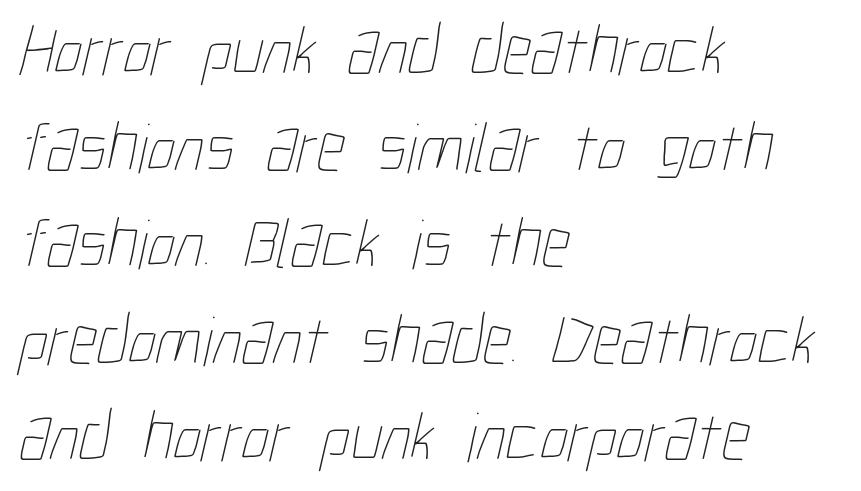
Character widths vary here, with narrow letters taking less room than wide ones. Ink coverage per letter is moderate at most. Bare-footed words on every line. Each word holds together tightly as a unit, with standard inter-letter gaps. Horizontal bands of white between lines are of average thickness. The ragged edge is on the right, which tells us the setting is flush left.
